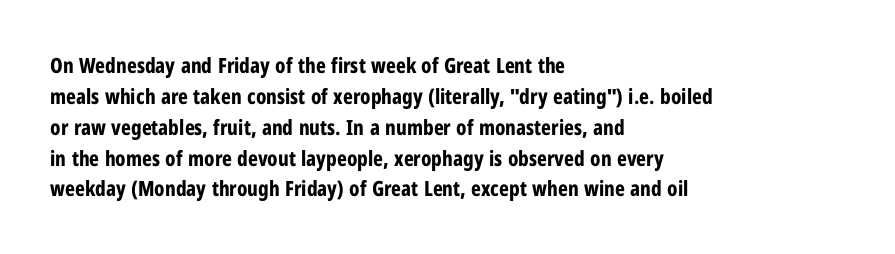
The image shows 21 px bold type, upright; set left-aligned, normal line spacing (1.47x), normal letter spacing, not underlined.
